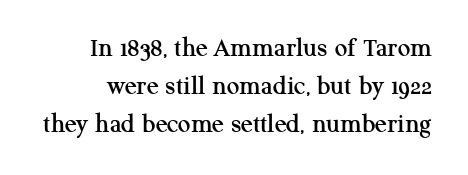
Posture: upright roman. You could not count columns in this text — the font is proportionally spaced. I'd call this a serif setting — the letters wear small feet. Regular leading. Bare-footed words on every line. Observe the ordinary spacing: letters are neighbours, not strangers.
